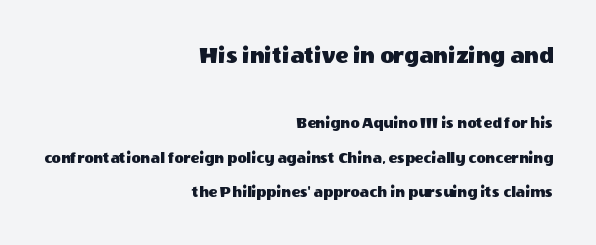
{"italic": "no", "underline": "no", "align": "right", "line_spacing": "loose", "line_spacing_ratio": 2.16, "letter_spacing": "normal", "letter_spacing_em": 0.0, "larger_block": "first", "size_ratio": 1.5, "glyph_px": 24}
